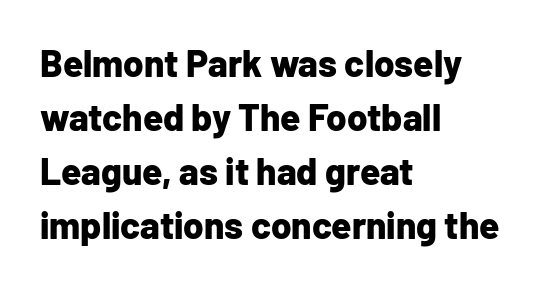
The image shows 37 px bold sans-serif type, upright; set left-aligned, normal line spacing (1.46x), normal letter spacing, not underlined; low stroke contrast and a medium x-height.
